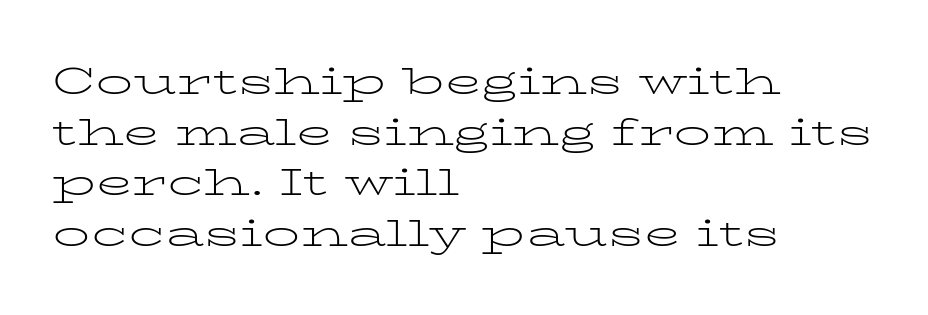
The image shows 37 px light, wide serif type, upright; set left-aligned, normal line spacing (1.37x), normal letter spacing, not underlined; low stroke contrast and a medium x-height.
